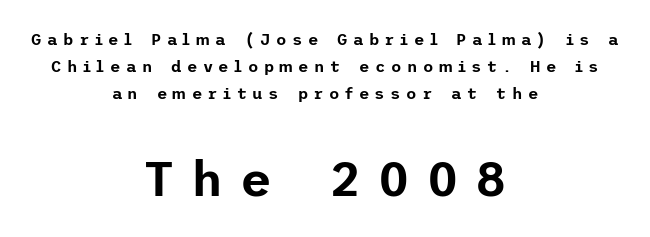
The image shows 49 px sans-serif type, upright; set centered, normal line spacing (1.7x), unusually wide letter spacing (+0.34 em), not underlined; the second (bottom) block is 3.06x larger; low stroke contrast and a medium x-height.
